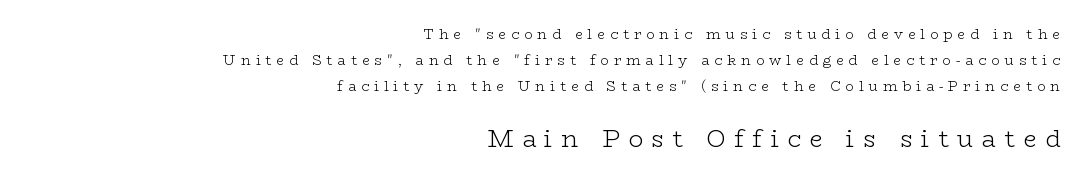
The image shows 24 px text type, upright; set right-aligned, line spacing 1.84x, unusually wide letter spacing (+0.35 em), not underlined; the second (bottom) block is 1.71x larger.
